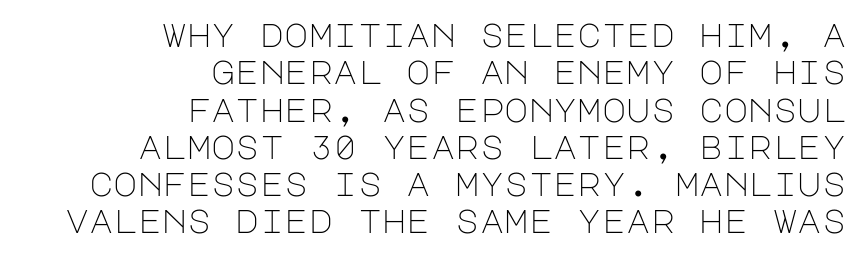
Q: Is the text bold? A: No.
Q: Is the text italic (slanted)? A: No, it is upright.
Q: Is the typeface a serif or a sans-serif typeface? A: Sans-serif.
Q: Is the text underlined? A: No.
Q: How is the paragraph aligned? A: Right-aligned.
Q: Is the spacing between letters normal or unusually wide? A: Normal.
Q: Is the spacing between lines tight, normal or loose? A: Tight.
Q: Width (condensed, normal, or wide)? A: Normal.
Q: Stroke contrast? A: Low.
Q: x-height? A: Large.
